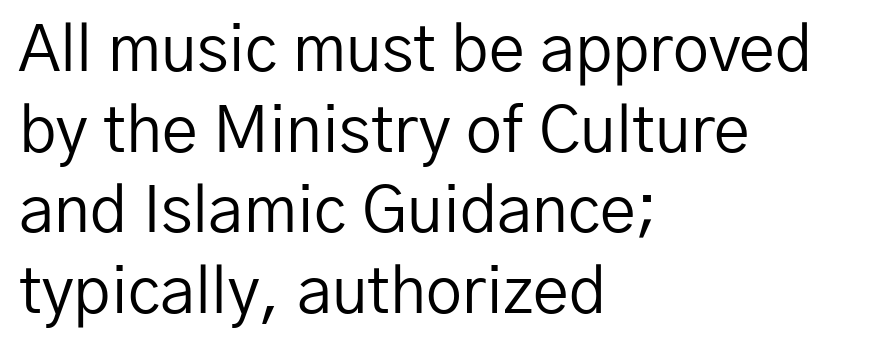
The compositor pushed each line to the left boundary. The letters advance in unequal steps, a hallmark of proportional type. The letters stand straight up with perfectly vertical stems. Each stroke keeps to a modest, everyday thickness or less.
